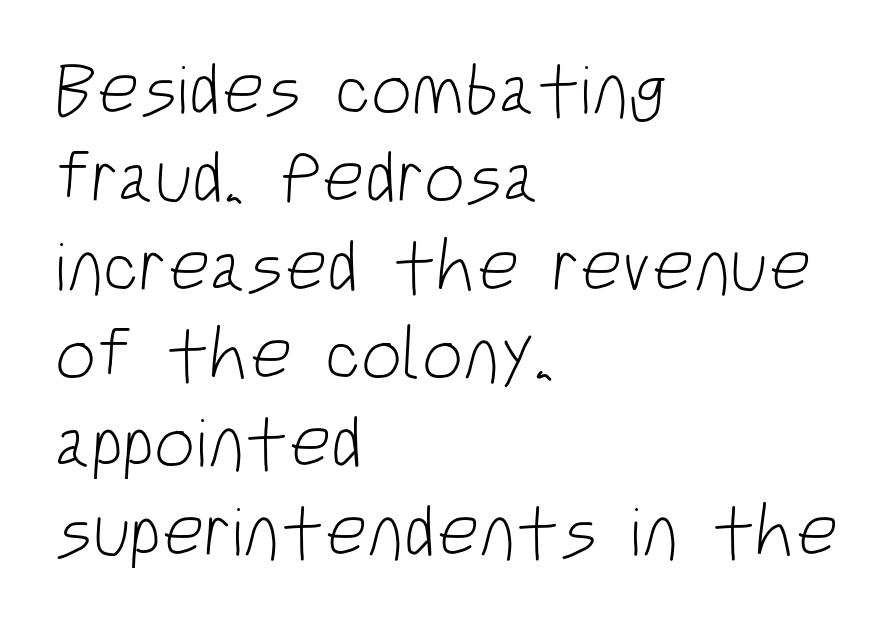
The image shows 73 px light, condensed sans-serif type; set left-aligned, line spacing 1.21x, normal letter spacing, not underlined; low stroke contrast and a large x-height.
